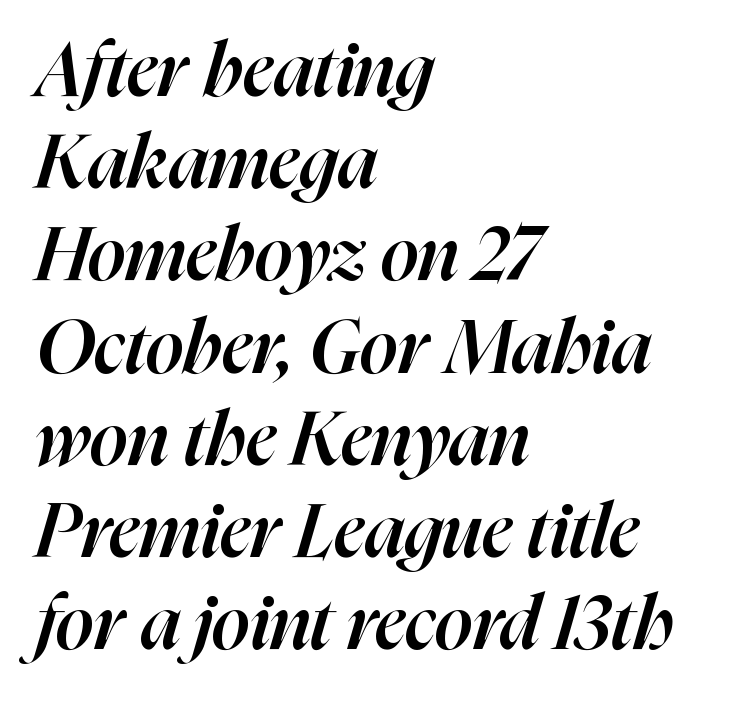
Q: Is the text bold? A: Semi-bold.
Q: Is the text italic (slanted)? A: Yes, it leans right by about 16 degrees.
Q: Is the text underlined? A: No.
Q: How is the paragraph aligned? A: Left-aligned.
Q: Is the spacing between letters normal or unusually wide? A: Normal.
Q: Width (condensed, normal, or wide)? A: Normal.
Q: Stroke contrast? A: High.
Q: x-height? A: Medium.
Q: Monospaced? A: No.
